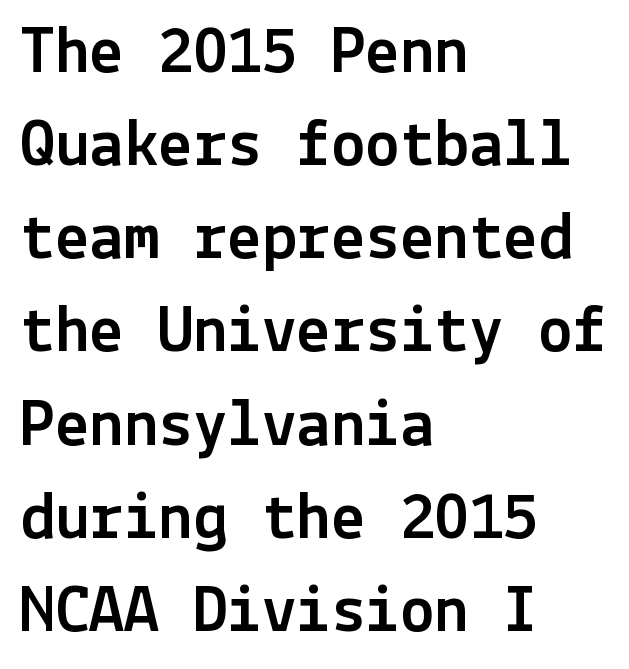
{"serif": "no", "italic": "no", "width": "normal", "x_height": "medium", "underline": "no", "align": "left", "line_spacing": "normal", "line_spacing_ratio": 1.35, "letter_spacing": "normal", "letter_spacing_em": 0.0, "glyph_px": 69}
